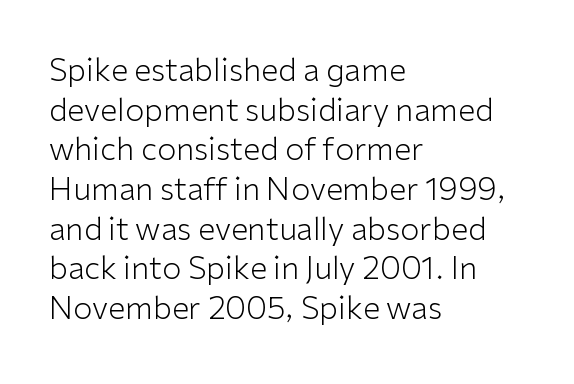
Unbolded letterforms with no extra heft. Each line starts at the same left margin while the right side varies. Line spacing here is normal. Stroke terminals: plain, sans-serif.
